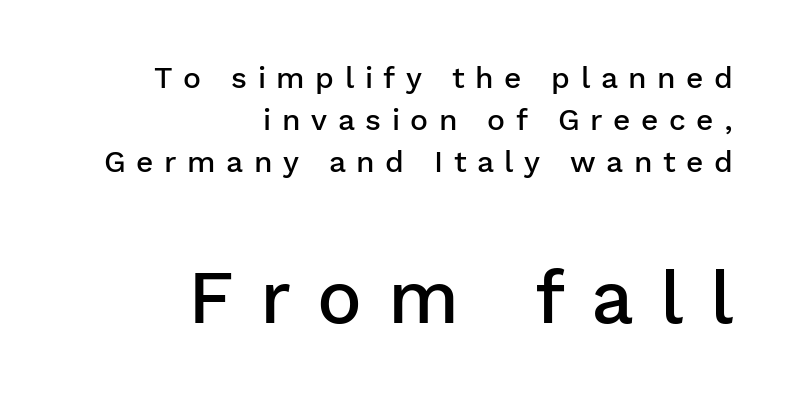
Q: Is the text bold? A: Semi-bold.
Q: Is the text italic (slanted)? A: No, it is upright.
Q: Is the typeface a serif or a sans-serif typeface? A: Sans-serif.
Q: Is the text underlined? A: No.
Q: How is the paragraph aligned? A: Right-aligned.
Q: Is the spacing between letters normal or unusually wide? A: Unusually wide.
Q: Is the spacing between lines tight, normal or loose? A: Normal.
Q: Which block of text is set in a larger size, the first (top) or the second (bottom)? A: The second (bottom) one.
Q: Width (condensed, normal, or wide)? A: Normal.
Q: Stroke contrast? A: Low.
Q: x-height? A: Medium.
Q: Monospaced? A: No.
